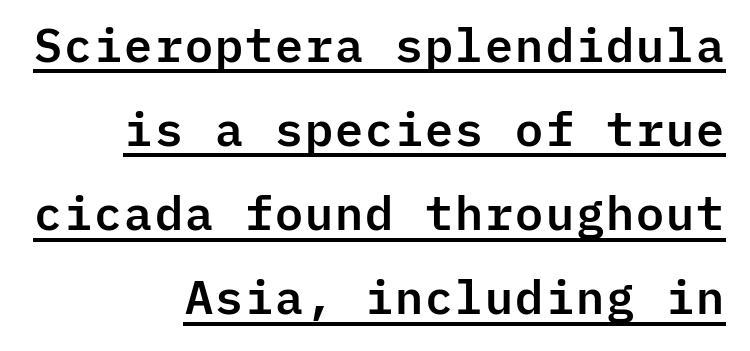
{"serif": "no", "italic": "no", "width": "normal", "stroke_contrast": "low", "x_height": "medium", "monospaced": "yes", "underline": "yes", "align": "right", "line_spacing_ratio": 1.79, "letter_spacing": "normal", "letter_spacing_em": 0.0, "glyph_px": 47}
